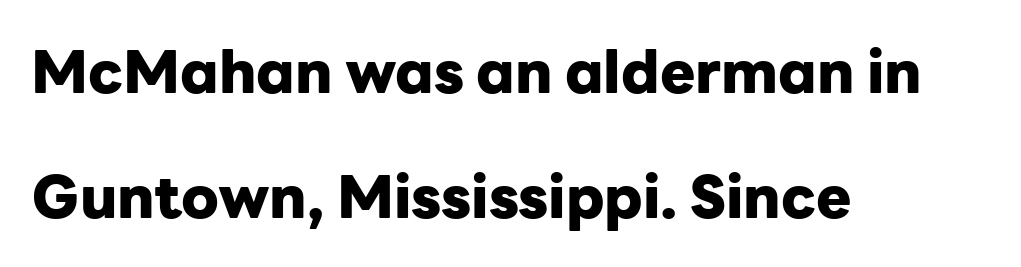
The image shows 59 px heavy sans-serif type, upright; set left-aligned, loose line spacing (2.12x), normal letter spacing, not underlined; low stroke contrast and a medium x-height.
